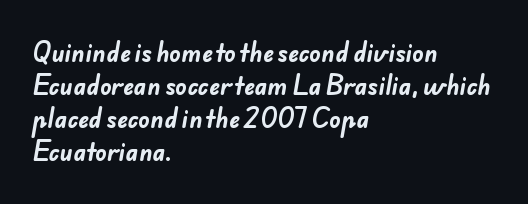
Check the space under the baseline: it is left empty. These lines carry a lot of weight — the face is fully bold. Compared with a centered layout, this one pins lines to the left instead. The horizontal fit of the characters is conventional and even. Interline gaps are of average width in this sample.
